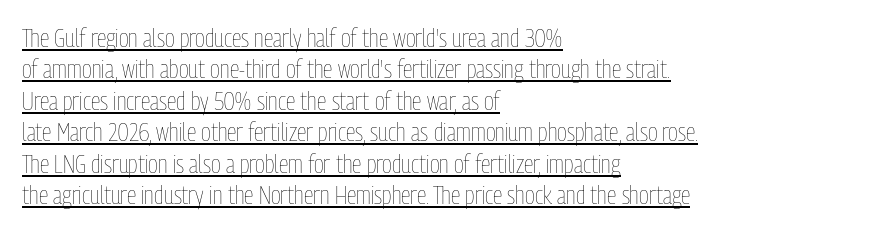
{"italic": "no", "bold": "no", "underline": "yes", "align": "left", "line_spacing": "normal", "line_spacing_ratio": 1.26, "letter_spacing": "normal", "letter_spacing_em": 0.0, "glyph_px": 25}
